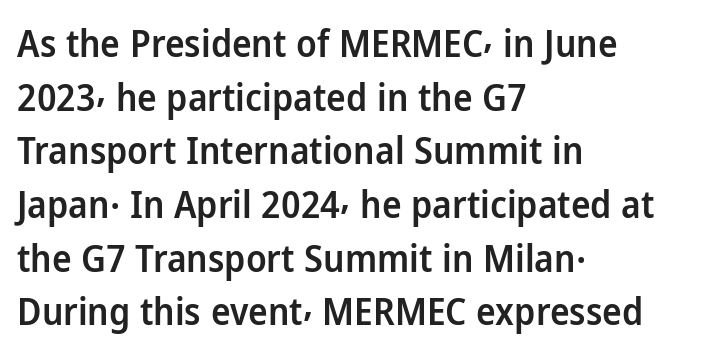
The image shows 37 px semibold sans-serif type, upright; set left-aligned, normal line spacing (1.45x), normal letter spacing, not underlined; low stroke contrast and a medium x-height.
